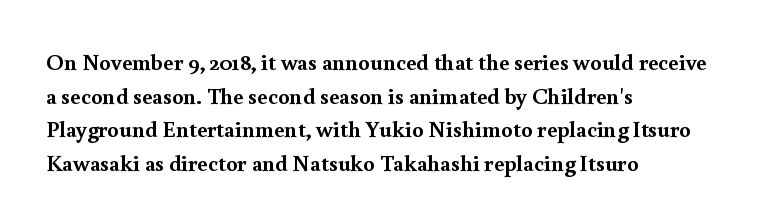
Q: Is the text bold? A: Yes.
Q: Is the text italic (slanted)? A: No, it is upright.
Q: Is the text underlined? A: No.
Q: How is the paragraph aligned? A: Left-aligned.
Q: Is the spacing between letters normal or unusually wide? A: Normal.
Q: Is the spacing between lines tight, normal or loose? A: Normal.
